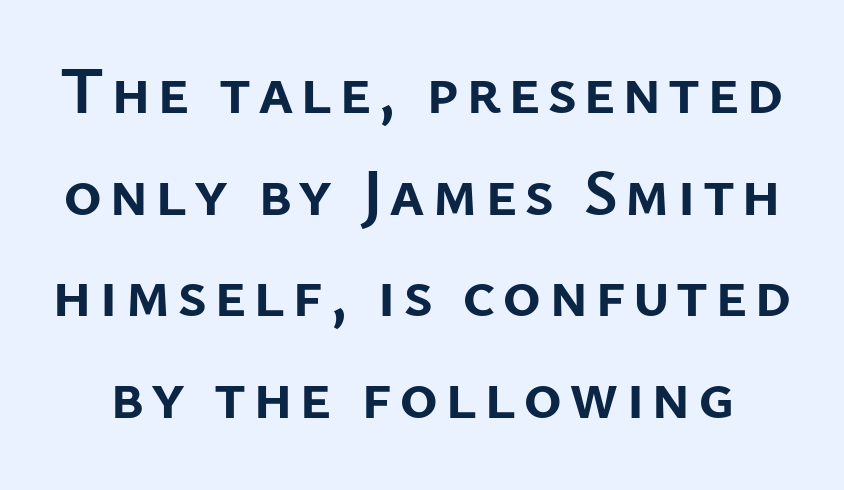
The image shows 66 px semibold sans-serif type, upright; set normal line spacing (1.54x), not underlined; low stroke contrast and a medium x-height.
